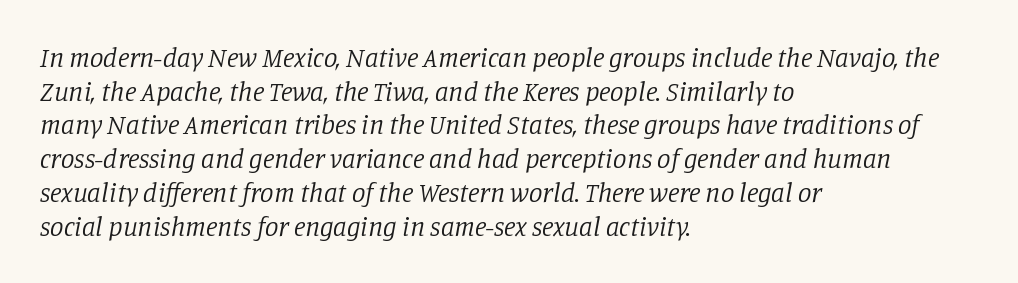
Q: Is the text bold? A: No.
Q: Is the text italic (slanted)? A: Yes, it leans right by about 11 degrees.
Q: Is the text underlined? A: No.
Q: How is the paragraph aligned? A: Left-aligned.
Q: Is the spacing between letters normal or unusually wide? A: Normal.
Q: Is the spacing between lines tight, normal or loose? A: Normal.
